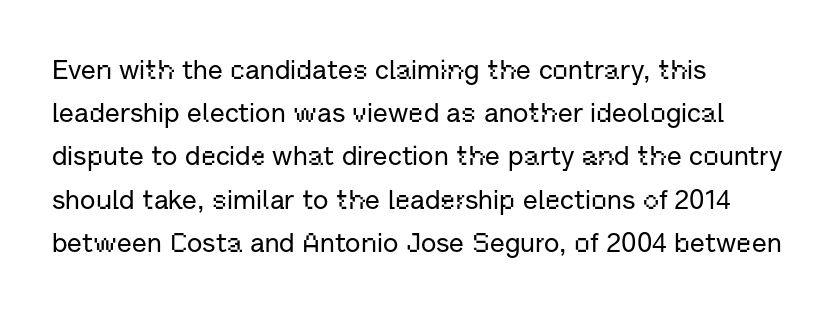
{"italic": "no", "underline": "no", "align": "left", "line_spacing": "normal", "line_spacing_ratio": 1.6, "letter_spacing": "normal", "letter_spacing_em": 0.0, "glyph_px": 27}
